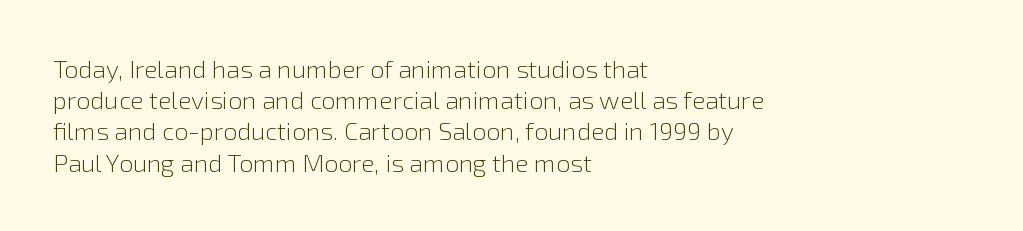
Q: Is the text bold? A: No.
Q: Is the text italic (slanted)? A: No, it is upright.
Q: Is the text underlined? A: No.
Q: How is the paragraph aligned? A: Left-aligned.
Q: Is the spacing between letters normal or unusually wide? A: Normal.
Q: Is the spacing between lines tight, normal or loose? A: Normal.
